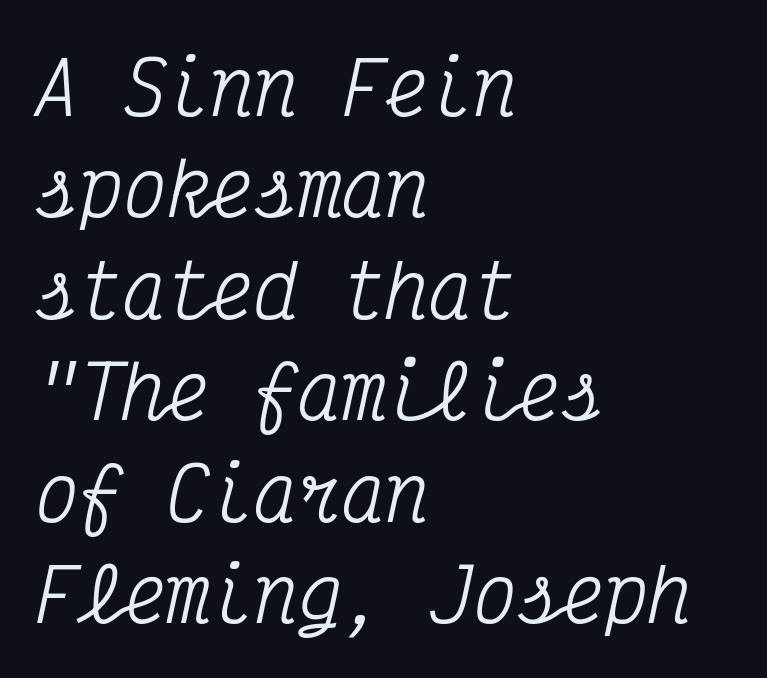
The image shows 73 px condensed serif type, italic (leaning right), monospaced; set left-aligned, normal line spacing (1.39x), normal letter spacing, not underlined; medium stroke contrast and a medium x-height.
